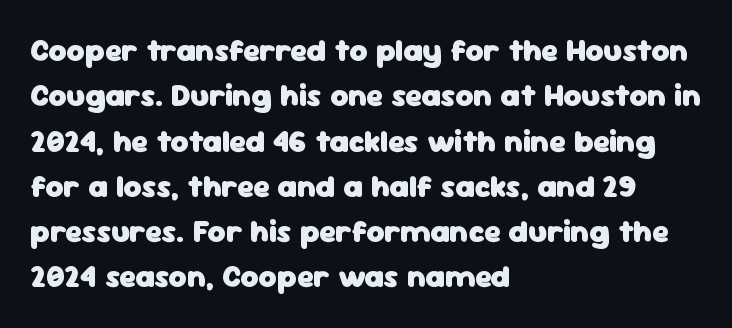
Q: Is the text bold? A: Yes.
Q: Is the text italic (slanted)? A: No, it is upright.
Q: Is the typeface a serif or a sans-serif typeface? A: Sans-serif.
Q: Is the text underlined? A: No.
Q: How is the paragraph aligned? A: Left-aligned.
Q: Is the spacing between letters normal or unusually wide? A: Normal.
Q: Is the spacing between lines tight, normal or loose? A: Normal.
Q: Width (condensed, normal, or wide)? A: Normal.
Q: Stroke contrast? A: Low.
Q: x-height? A: Medium.
Q: Monospaced? A: No.
